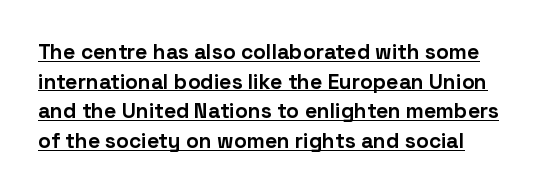
Q: Is the text bold? A: Yes.
Q: Is the text italic (slanted)? A: No, it is upright.
Q: Is the text underlined? A: Yes.
Q: Is the spacing between letters normal or unusually wide? A: Normal.
Q: Is the spacing between lines tight, normal or loose? A: Normal.
